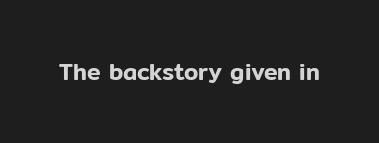
Q: Is the text italic (slanted)? A: No, it is upright.
Q: Is the text underlined? A: No.
Q: Is the spacing between letters normal or unusually wide? A: Normal.
